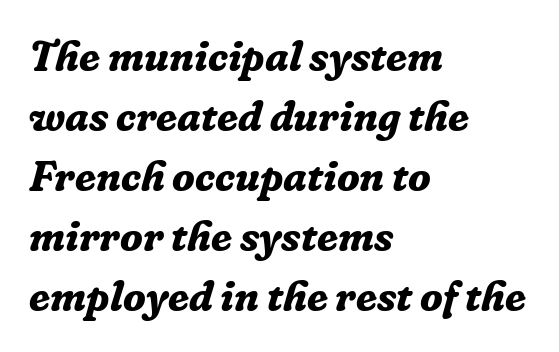
{"serif": "yes", "italic": "yes", "lean": "right", "slant_degrees": 16, "bold": "yes", "weight": "bold", "width": "normal", "stroke_contrast": "low", "x_height": "medium", "monospaced": "no", "underline": "no", "align": "left", "line_spacing": "normal", "line_spacing_ratio": 1.43, "letter_spacing": "normal", "letter_spacing_em": 0.0, "glyph_px": 42}
